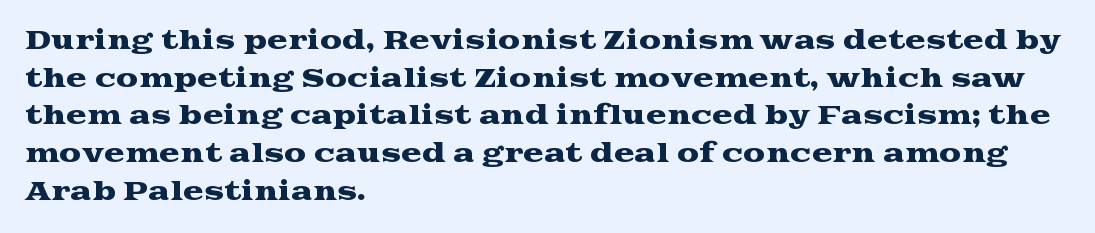
The image shows 25 px text type, upright; set left-aligned, normal line spacing (1.51x), normal letter spacing, not underlined.
